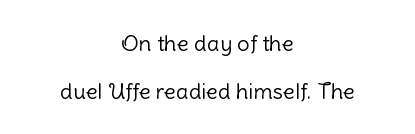
{"italic": "no", "bold": "no", "underline": "no", "align": "center", "line_spacing": "loose", "line_spacing_ratio": 2.18, "letter_spacing": "normal", "letter_spacing_em": 0.0, "glyph_px": 22}
